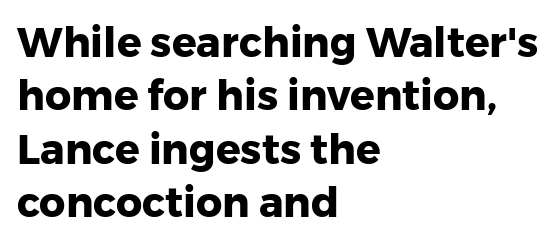
The image shows 41 px heavy sans-serif type, upright; set left-aligned, normal line spacing (1.3x), normal letter spacing, not underlined; low stroke contrast and a medium x-height.
